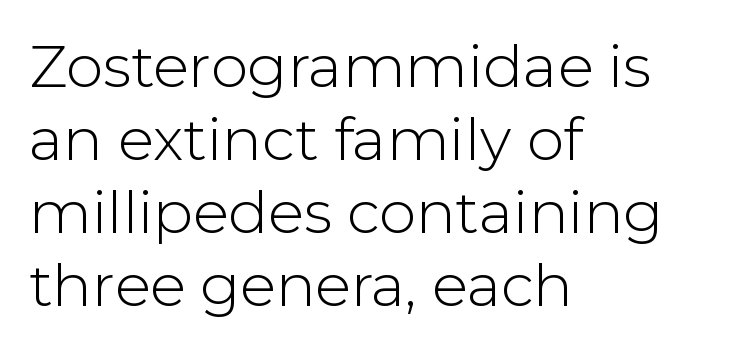
{"serif": "no", "italic": "no", "bold": "no", "weight": "light", "width": "normal", "stroke_contrast": "low", "x_height": "medium", "monospaced": "no", "underline": "no", "align": "left", "line_spacing_ratio": 1.24, "letter_spacing": "normal", "letter_spacing_em": 0.0, "glyph_px": 59}
